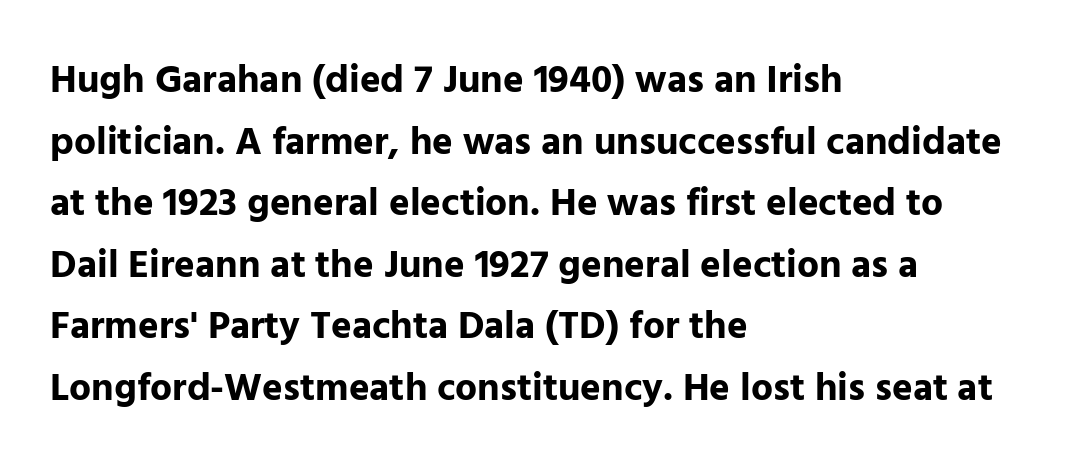
{"serif": "no", "italic": "no", "bold": "yes", "weight": "bold", "width": "normal", "stroke_contrast": "low", "x_height": "medium", "monospaced": "no", "underline": "no", "align": "left", "line_spacing": "normal", "line_spacing_ratio": 1.58, "letter_spacing": "normal", "letter_spacing_em": 0.0, "glyph_px": 39}
